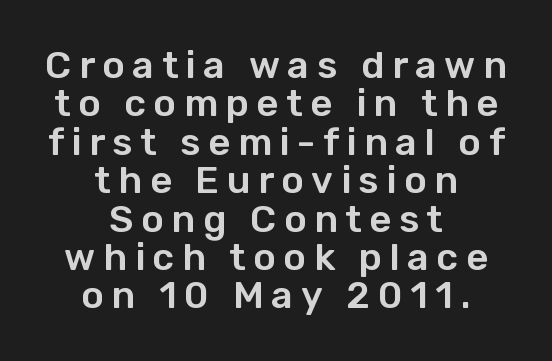
The image shows 38 px sans-serif type, upright; set centered, tight line spacing (1.01x), unusually wide letter spacing (+0.2 em), not underlined; low stroke contrast and a medium x-height.
